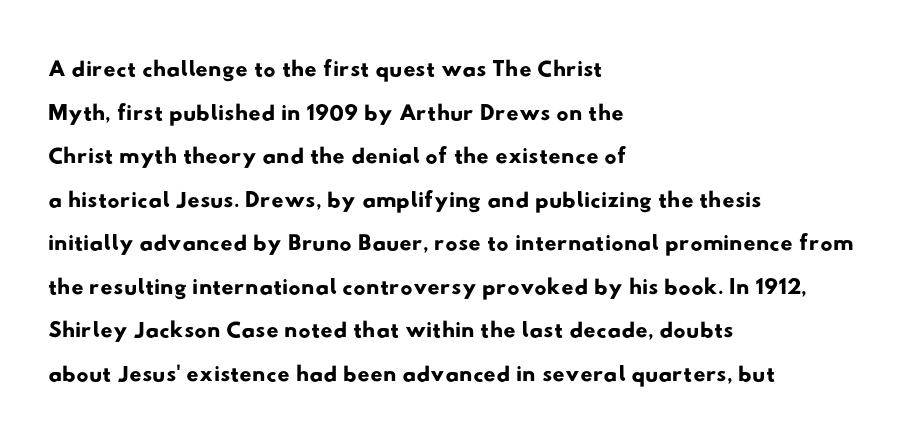
Q: Is the typeface a serif or a sans-serif typeface? A: Sans-serif.
Q: Is the text underlined? A: No.
Q: How is the paragraph aligned? A: Left-aligned.
Q: Is the spacing between letters normal or unusually wide? A: Normal.
Q: Is the spacing between lines tight, normal or loose? A: Normal.
Q: Width (condensed, normal, or wide)? A: Wide.
Q: Stroke contrast? A: Low.
Q: x-height? A: Small.
Q: Monospaced? A: No.
